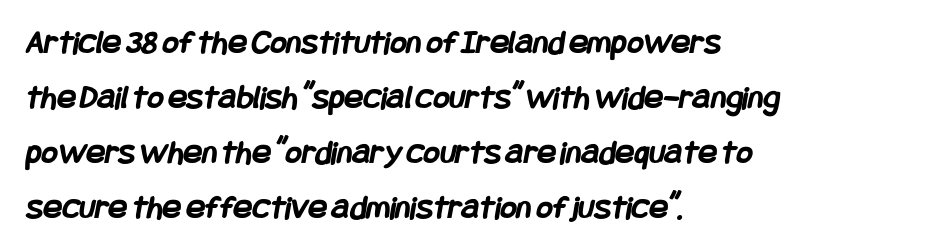
Classification — sans serif. Characters follow at the spacing the type designer built in. The letters are bold, with thick, heavy strokes. Plain, unruled lines of type.
